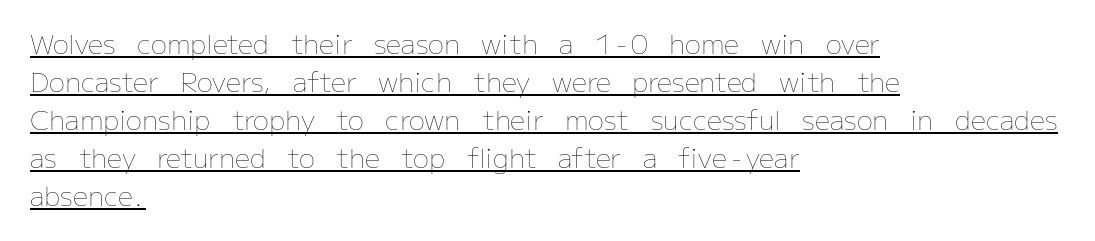
Q: Is the text bold? A: No.
Q: Is the text italic (slanted)? A: No, it is upright.
Q: Is the text underlined? A: Yes.
Q: How is the paragraph aligned? A: Left-aligned.
Q: Is the spacing between letters normal or unusually wide? A: Normal.
Q: Is the spacing between lines tight, normal or loose? A: Normal.
